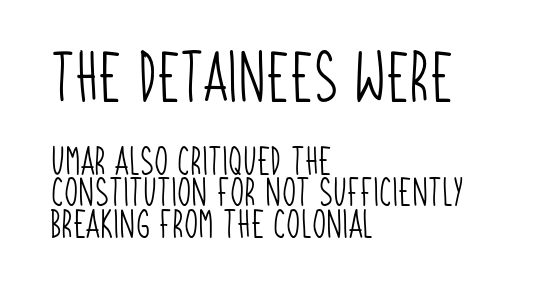
The type family on display is of the sans-serif kind. Every row of glyphs begins at an identical x-position on the left. The line texture is even and compact thanks to regular tracking. Closely set lines give the paragraph a compact silhouette.
